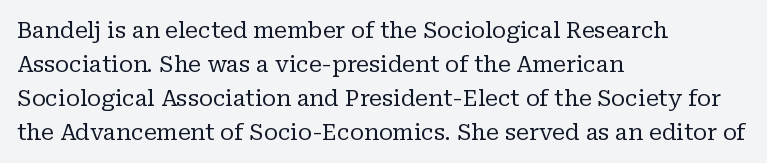
{"italic": "no", "bold": "no", "underline": "no", "align": "left", "line_spacing": "normal", "line_spacing_ratio": 1.54, "letter_spacing": "normal", "letter_spacing_em": 0.0, "glyph_px": 22}
